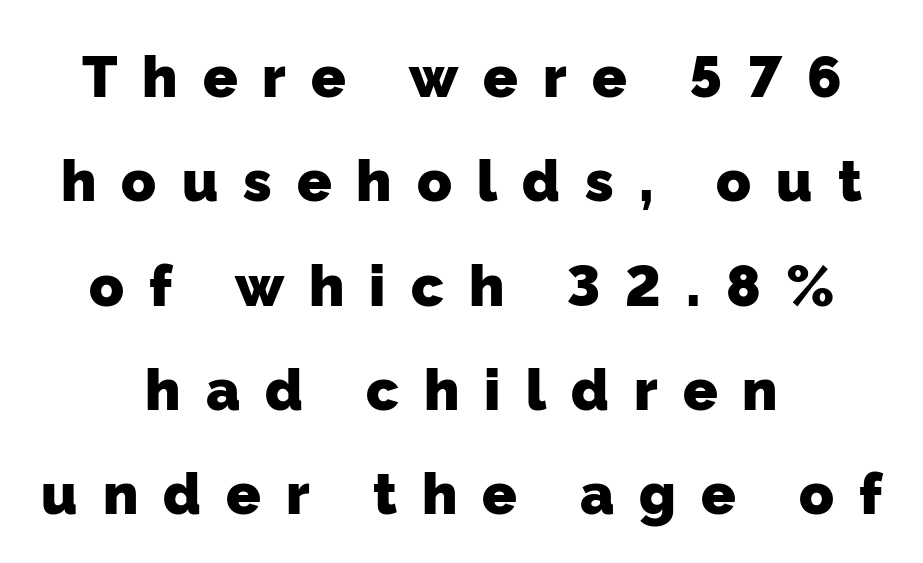
{"serif": "no", "bold": "yes", "weight": "heavy", "width": "normal", "stroke_contrast": "low", "x_height": "medium", "monospaced": "no", "underline": "no", "align": "center", "line_spacing_ratio": 1.83, "letter_spacing": "wide", "letter_spacing_em": 0.44, "glyph_px": 57}
